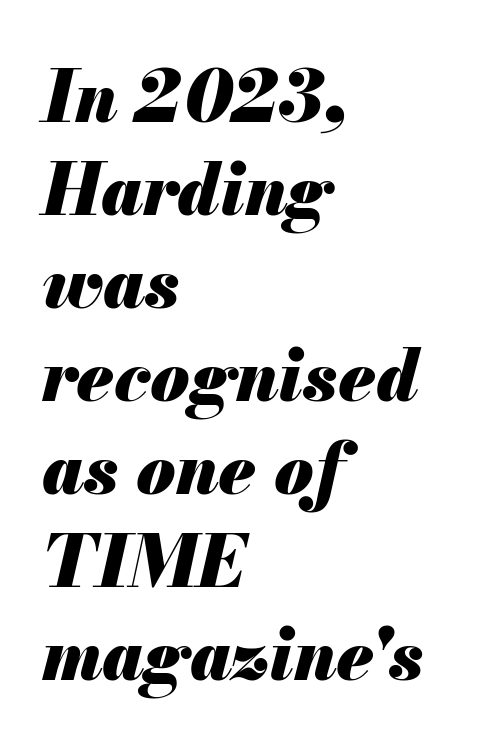
{"italic": "yes", "lean": "right", "slant_degrees": 13, "bold": "yes", "weight": "heavy", "width": "normal", "stroke_contrast": "medium", "x_height": "small", "monospaced": "no", "underline": "no", "align": "left", "line_spacing": "normal", "line_spacing_ratio": 1.31, "letter_spacing": "normal", "letter_spacing_em": 0.0, "glyph_px": 71}
